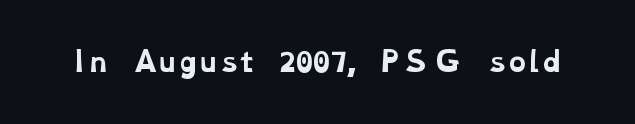
Set as a true bold cut, around the 700 mark. No word sits above an underline. Nothing unusual about the tracking: characters are spaced as the font intends.
